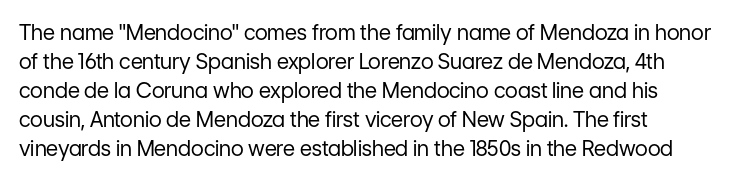
Letters rest on an invisible, unmarked baseline. Heaviness? Minimal to ordinary, like unemphasized prose. The rendering anchors every line to the left-hand side. The line-height multiplier appears to be the usual default.
